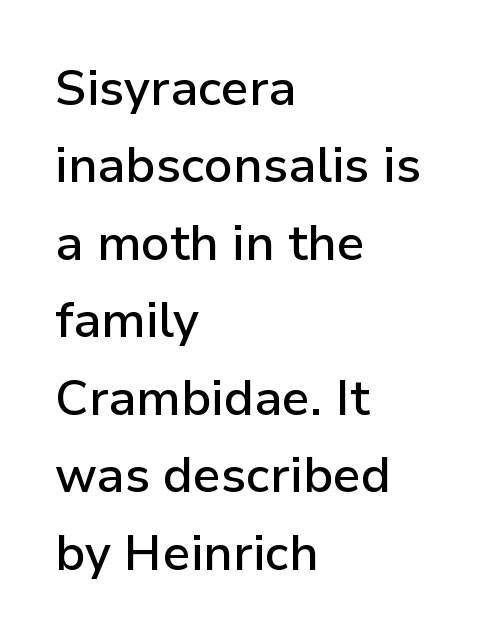
Q: Is the text bold? A: Semi-bold.
Q: Is the text italic (slanted)? A: No, it is upright.
Q: Is the typeface a serif or a sans-serif typeface? A: Sans-serif.
Q: Is the text underlined? A: No.
Q: How is the paragraph aligned? A: Left-aligned.
Q: Is the spacing between letters normal or unusually wide? A: Normal.
Q: Is the spacing between lines tight, normal or loose? A: Normal.
Q: Width (condensed, normal, or wide)? A: Normal.
Q: Stroke contrast? A: Low.
Q: x-height? A: Medium.
Q: Monospaced? A: No.
